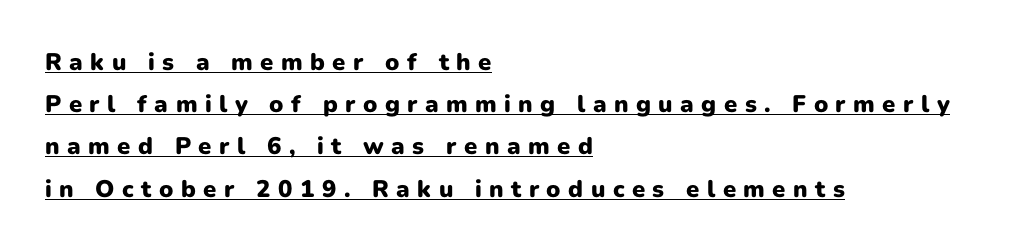
The image shows 24 px bold type, upright; set left-aligned, line spacing 1.76x, unusually wide letter spacing (+0.31 em), underlined.
